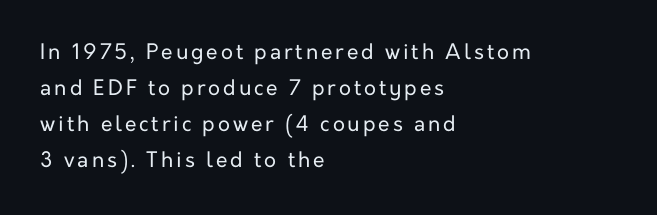
Q: Is the text bold? A: No.
Q: Is the text italic (slanted)? A: No, it is upright.
Q: Is the text underlined? A: No.
Q: How is the paragraph aligned? A: Left-aligned.
